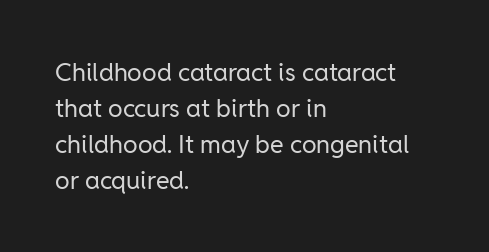
The image shows 25 px text type, upright; set left-aligned, normal line spacing (1.44x), normal letter spacing, not underlined.
